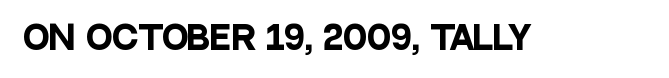
The image shows 32 px heavy, condensed sans-serif type, upright; set normal letter spacing, not underlined; low stroke contrast and a large x-height.
